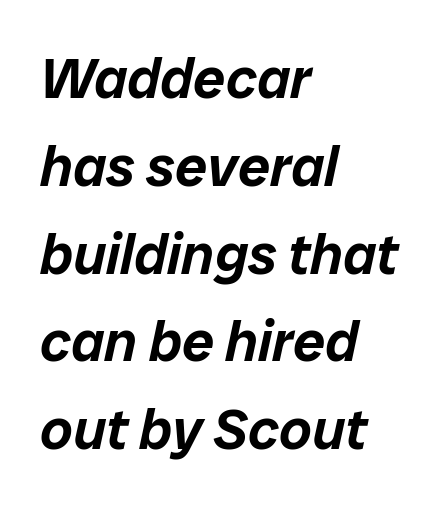
The image shows 57 px text type, italic (leaning right); set left-aligned, normal line spacing (1.54x), normal letter spacing, not underlined; low stroke contrast and a medium x-height.
